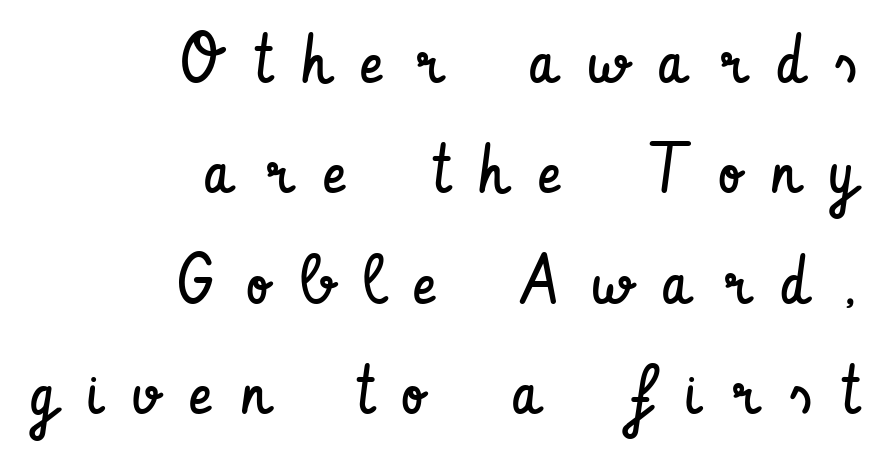
{"serif": "no", "italic": "no", "bold": "no", "weight": "regular", "width": "condensed", "stroke_contrast": "low", "x_height": "small", "monospaced": "no", "underline": "no", "align": "right", "line_spacing": "normal", "line_spacing_ratio": 1.6, "letter_spacing": "wide", "letter_spacing_em": 0.45, "glyph_px": 69}
